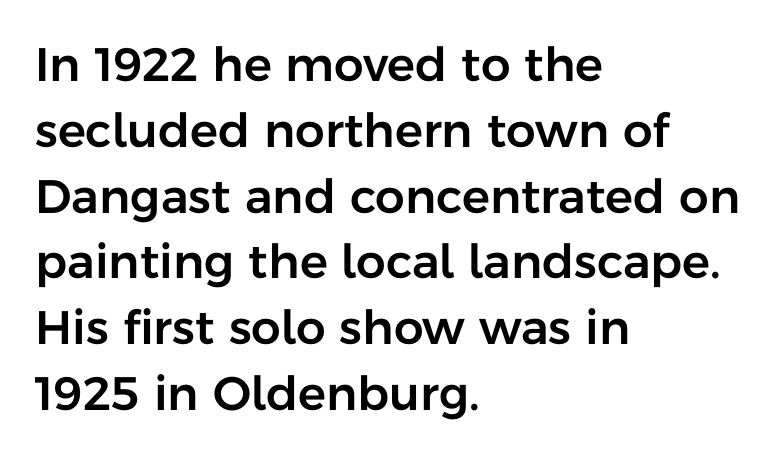
Q: Is the text italic (slanted)? A: No, it is upright.
Q: Is the typeface a serif or a sans-serif typeface? A: Sans-serif.
Q: Is the text underlined? A: No.
Q: How is the paragraph aligned? A: Left-aligned.
Q: Is the spacing between letters normal or unusually wide? A: Normal.
Q: Is the spacing between lines tight, normal or loose? A: Normal.
Q: Width (condensed, normal, or wide)? A: Normal.
Q: Stroke contrast? A: Low.
Q: x-height? A: Medium.
Q: Monospaced? A: No.
